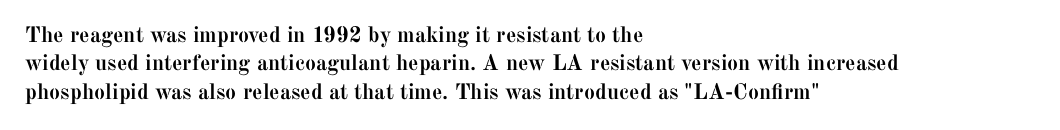
This is the regular roman posture of the typeface. The lines in this sample share a left origin and differ only in where they stop. Standard letterfit; no display-style spreading of the glyphs. Heavy-handed strokes throughout: this text is bold. The space directly below the letters is spotless.
